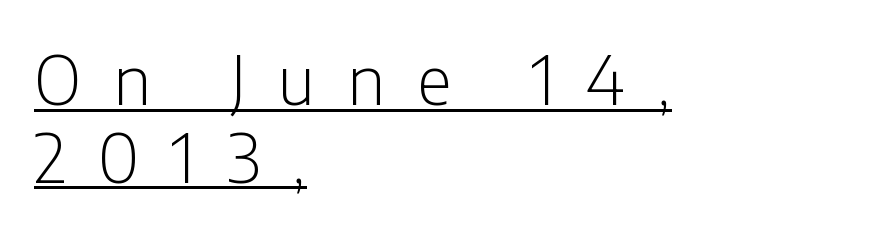
Q: Is the text bold? A: No.
Q: Is the text italic (slanted)? A: No, it is upright.
Q: Is the typeface a serif or a sans-serif typeface? A: Sans-serif.
Q: Is the text underlined? A: Yes.
Q: How is the paragraph aligned? A: Left-aligned.
Q: Is the spacing between letters normal or unusually wide? A: Unusually wide.
Q: Is the spacing between lines tight, normal or loose? A: Tight.
Q: Width (condensed, normal, or wide)? A: Condensed.
Q: Stroke contrast? A: Low.
Q: x-height? A: Medium.
Q: Monospaced? A: No.
